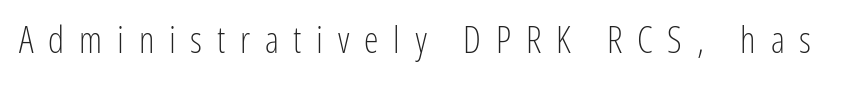
Q: Is the text bold? A: No.
Q: Is the text italic (slanted)? A: No, it is upright.
Q: Is the typeface a serif or a sans-serif typeface? A: Sans-serif.
Q: Is the text underlined? A: No.
Q: Is the spacing between letters normal or unusually wide? A: Unusually wide.
Q: Width (condensed, normal, or wide)? A: Condensed.
Q: Stroke contrast? A: Low.
Q: x-height? A: Medium.
Q: Monospaced? A: No.
